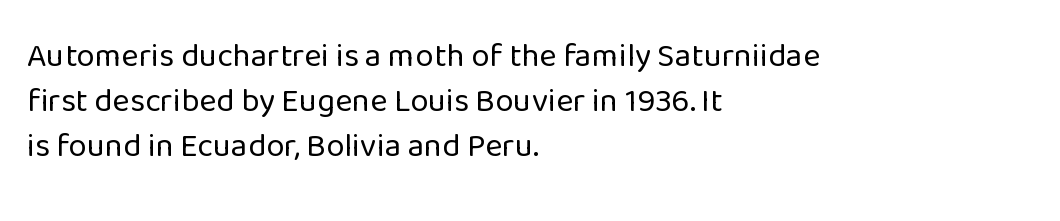
Varying glyph widths throughout — classic text-font behaviour. Underline: absent. The line texture is even and compact thanks to regular tracking. Does the type have serifs? No, each stem ends abruptly. What's the leading like? Ordinary, nothing unusual.
